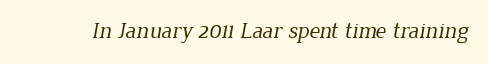
Q: Is the text bold? A: No.
Q: Is the text underlined? A: No.
Q: Is the spacing between letters normal or unusually wide? A: Normal.
